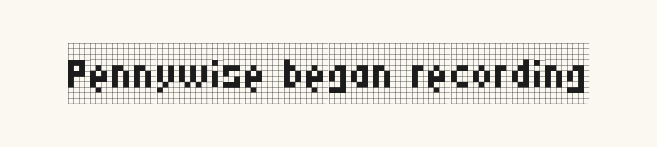
{"serif": "yes", "italic": "no", "bold": "no", "weight": "regular", "width": "condensed", "stroke_contrast": "low", "x_height": "large", "monospaced": "no", "underline": "no", "letter_spacing": "normal", "letter_spacing_em": 0.0, "glyph_px": 61}
